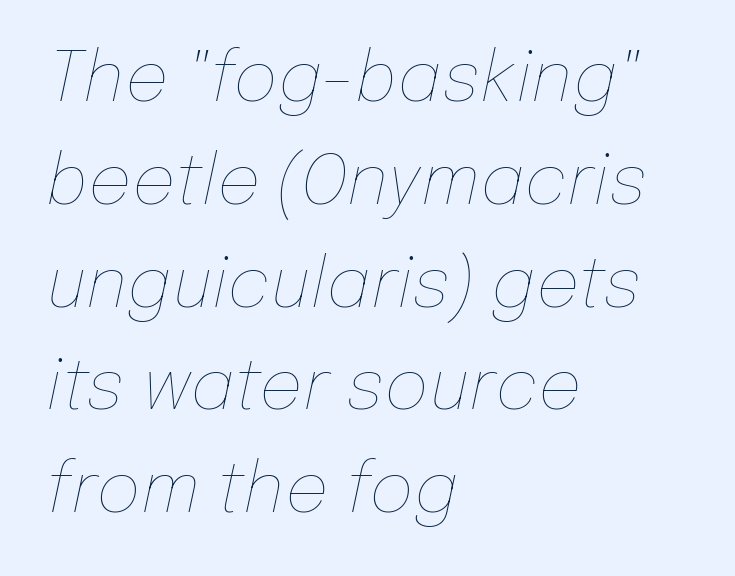
{"italic": "yes", "lean": "right", "slant_degrees": 12, "bold": "no", "weight": "thin", "width": "normal", "stroke_contrast": "low", "x_height": "medium", "monospaced": "no", "underline": "no", "align": "left", "line_spacing": "normal", "line_spacing_ratio": 1.49, "letter_spacing": "normal", "letter_spacing_em": 0.0, "glyph_px": 69}
